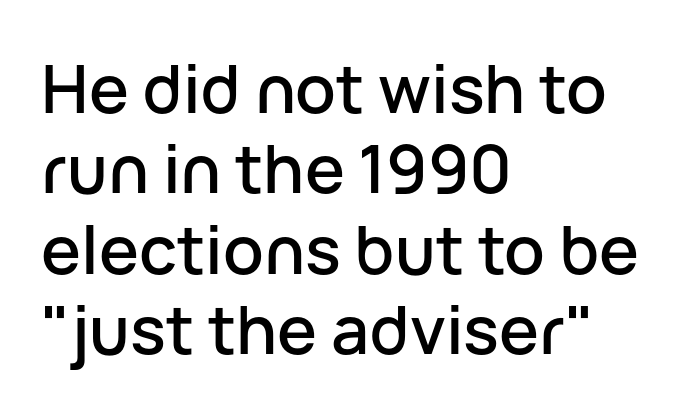
Every stem runs plumb, perpendicular to the baseline. Plain, unruled lines of type. Observe the ordinary spacing: letters are neighbours, not strangers. Do the characters align in a grid? No, the font is proportional. Line starts are locked; line ends wander. Nothing sits at the stroke ends, so this counts as sans-serif.
